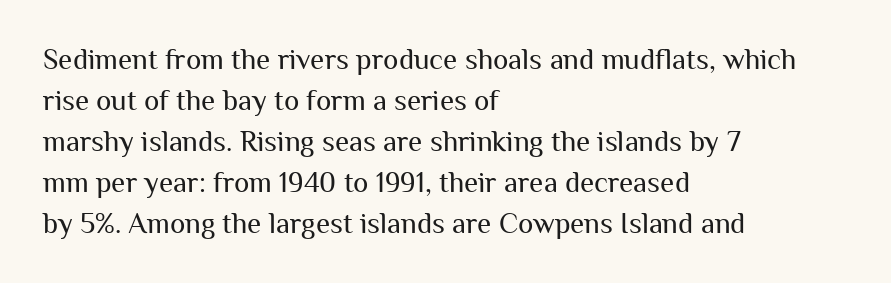
The image shows 29 px regular-weight sans-serif type, upright; set left-aligned, normal line spacing (1.41x), normal letter spacing, not underlined; medium stroke contrast and a medium x-height.
